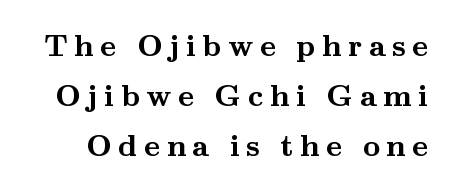
The image shows 30 px semibold, wide serif type, upright; set normal line spacing (1.67x), unusually wide letter spacing (+0.22 em), not underlined; medium stroke contrast and a small x-height.
